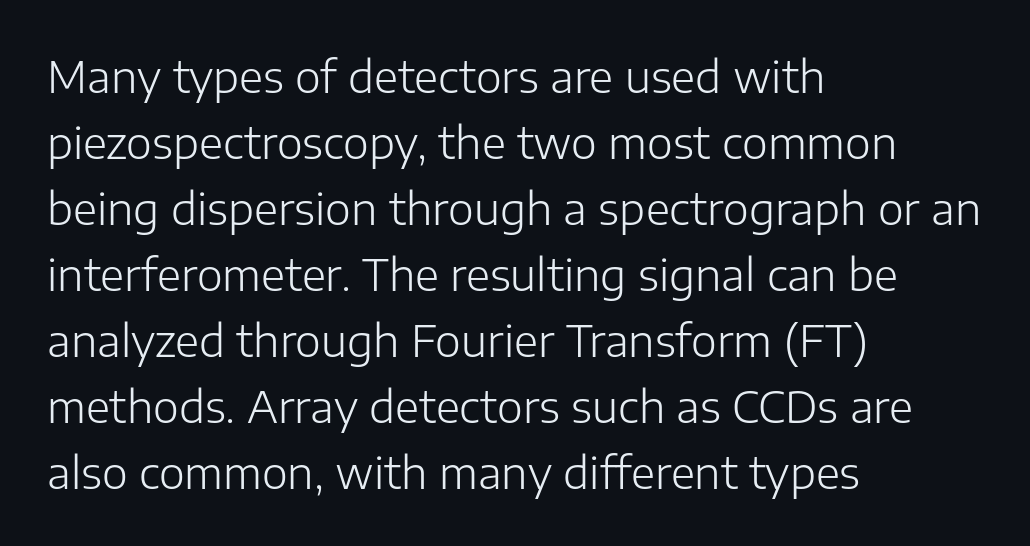
Characters remain perfectly vertical along every line. How would I describe the line gaps? Plain and ordinary. All the whitespace from short lines collects on the right. Tracking value appears to be zero — textbook default spacing. The weight would be labelled regular, book, light, or lighter still. This sample has the flowing, uneven cadence of proportional lettering.
